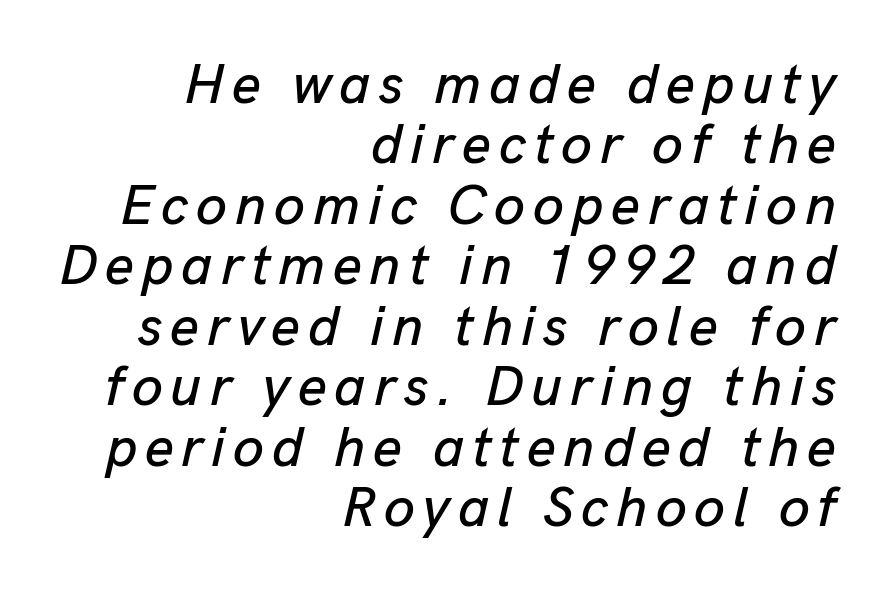
Observe the lean: these are italic letterforms. Here the designer chose a conventional face with non-uniform glyph widths. What's the leading like? Squeezed, with rows nearly overlapping. Caption: multi-line text, flush right, ragged left. No word sits above an underline.
